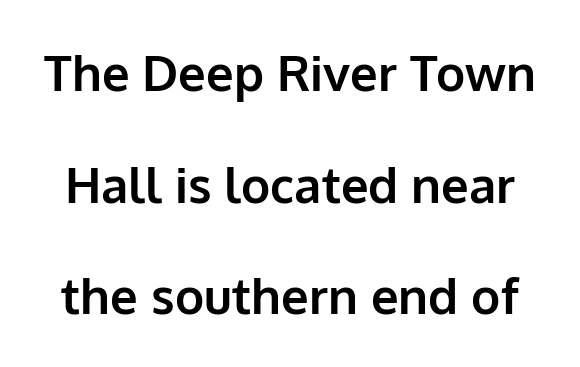
The space beneath each line is pristine and unruled. Heft: maximum for text — a bold. Looks like regular typesetting: each glyph gets only the width it needs. Are there feet on the stems? There aren't — it's a sans. In terms of posture, this sample is upright. Look at the tracking — it's just the regular setting, nothing added.
